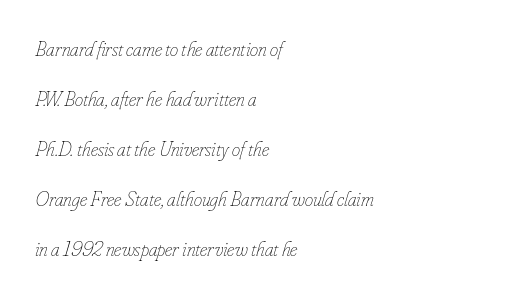
{"italic": "yes", "lean": "right", "slant_degrees": 16, "bold": "no", "underline": "no", "align": "left", "line_spacing": "loose", "line_spacing_ratio": 2.38, "letter_spacing": "normal", "letter_spacing_em": 0.0, "glyph_px": 21}
